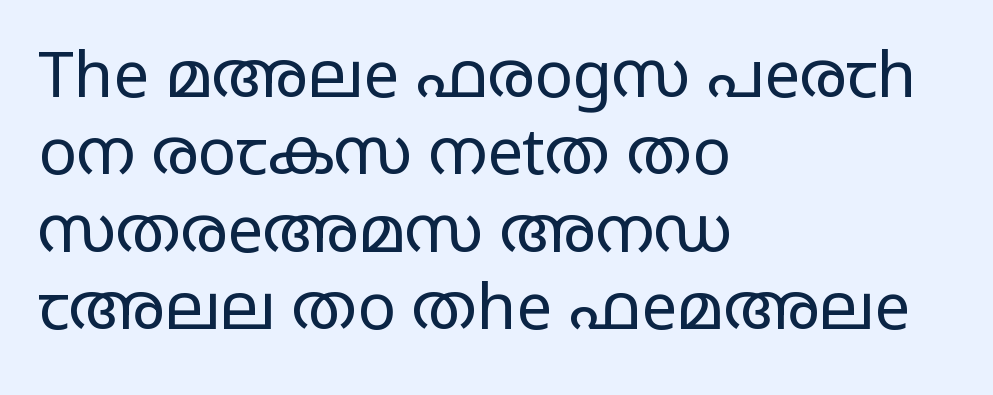
Words appear dense and cohesive because spacing is normal. The face used here is proportionally spaced, like ordinary book or web type. The characters are drawn with everyday or finer stroke widths. All the whitespace from short lines collects on the right. No word sits above an underline. Check where the strokes stop: nothing finishes them off — pure sans.
